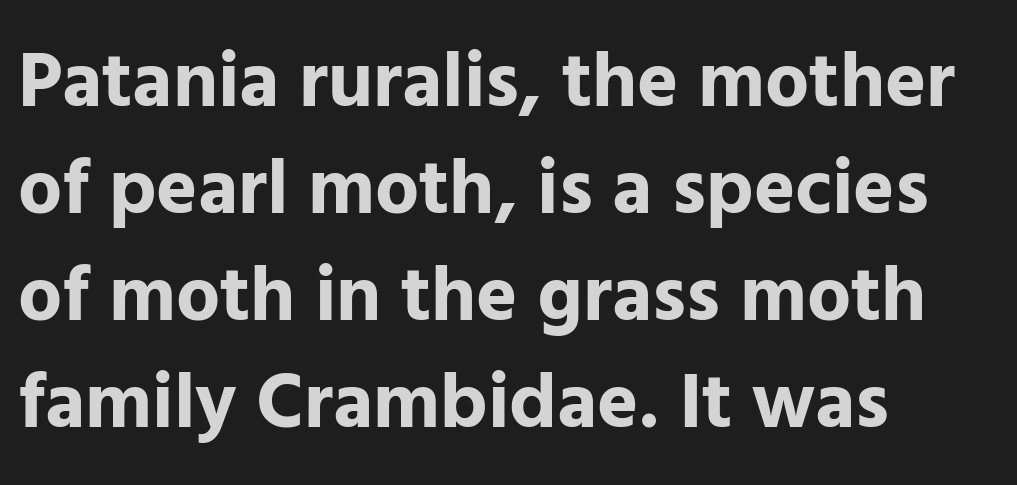
Q: Is the text bold? A: Yes.
Q: Is the text italic (slanted)? A: No, it is upright.
Q: Is the typeface a serif or a sans-serif typeface? A: Sans-serif.
Q: Is the text underlined? A: No.
Q: How is the paragraph aligned? A: Left-aligned.
Q: Is the spacing between letters normal or unusually wide? A: Normal.
Q: Is the spacing between lines tight, normal or loose? A: Normal.
Q: Width (condensed, normal, or wide)? A: Normal.
Q: Stroke contrast? A: Low.
Q: x-height? A: Medium.
Q: Monospaced? A: No.
